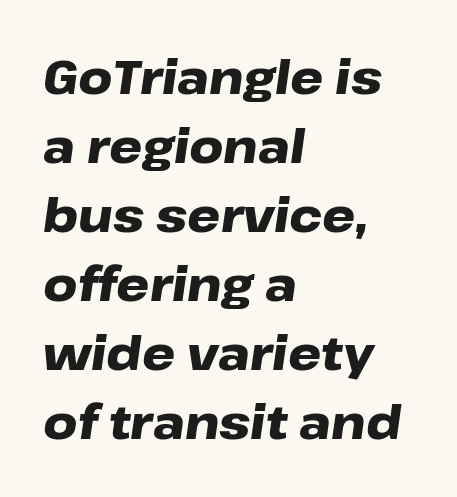
The image shows 47 px heavy, wide type, italic (leaning right); set left-aligned, normal line spacing (1.47x), normal letter spacing, not underlined; low stroke contrast and a medium x-height.
